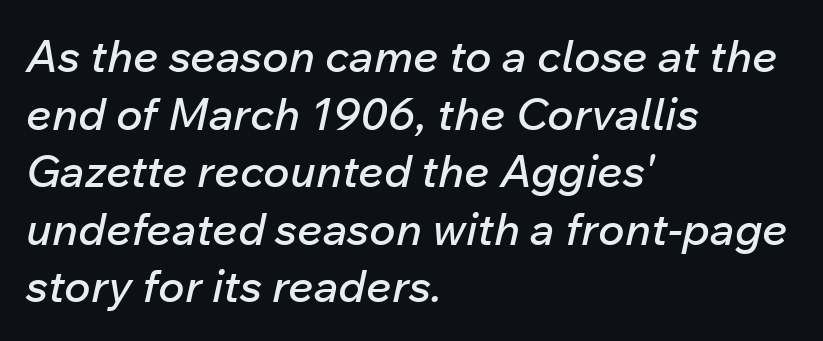
{"italic": "yes", "lean": "right", "slant_degrees": 12, "width": "normal", "stroke_contrast": "low", "x_height": "medium", "monospaced": "no", "underline": "no", "align": "left", "line_spacing": "normal", "line_spacing_ratio": 1.28, "letter_spacing": "normal", "letter_spacing_em": 0.0, "glyph_px": 45}
